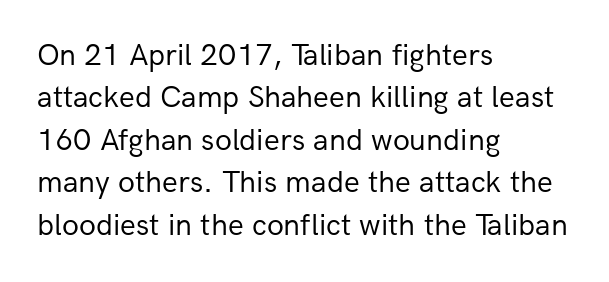
{"serif": "no", "italic": "no", "bold": "no", "weight": "regular", "width": "normal", "stroke_contrast": "low", "x_height": "medium", "monospaced": "no", "underline": "no", "align": "left", "line_spacing": "normal", "line_spacing_ratio": 1.37, "letter_spacing": "normal", "letter_spacing_em": 0.0, "glyph_px": 31}
